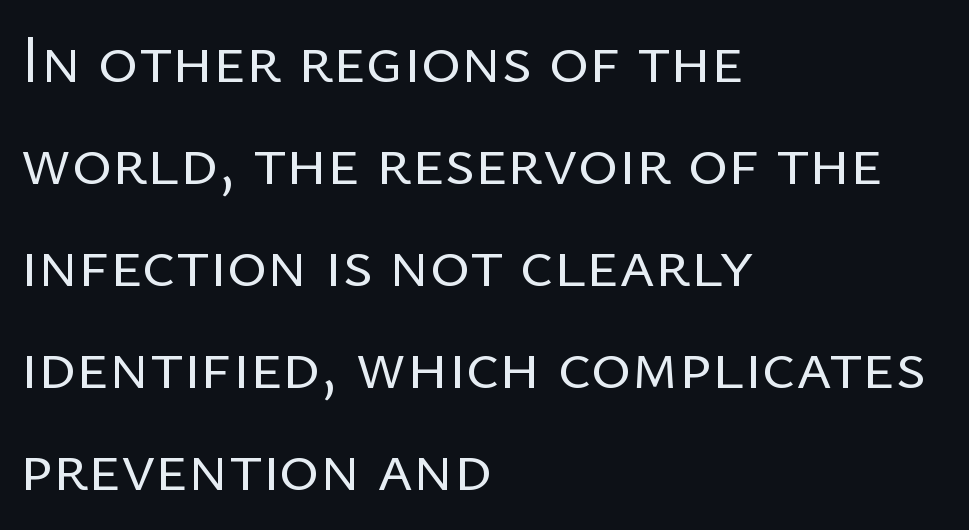
The passage shown has conventional tracking throughout. If you measured baseline to baseline, you'd find a middling distance. The passage is arranged the way most books set body copy — flush left. No heavy texture on the line: the type isn't bold. Tall strokes in this sample are plumb rather than angled. Regarding serifs, this sample does without them.
